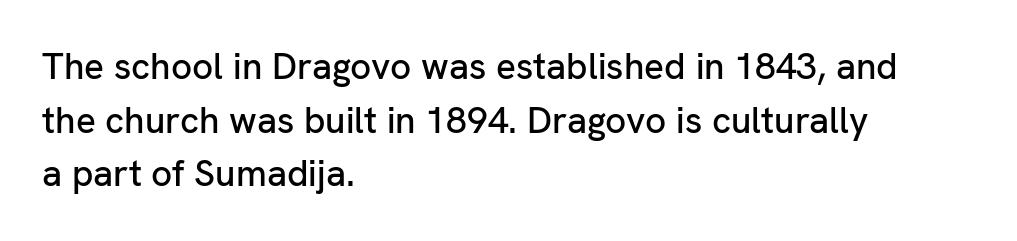
Q: Is the text italic (slanted)? A: No, it is upright.
Q: Is the typeface a serif or a sans-serif typeface? A: Sans-serif.
Q: Is the text underlined? A: No.
Q: How is the paragraph aligned? A: Left-aligned.
Q: Is the spacing between letters normal or unusually wide? A: Normal.
Q: Is the spacing between lines tight, normal or loose? A: Normal.
Q: Width (condensed, normal, or wide)? A: Normal.
Q: Stroke contrast? A: Low.
Q: x-height? A: Medium.
Q: Monospaced? A: No.
